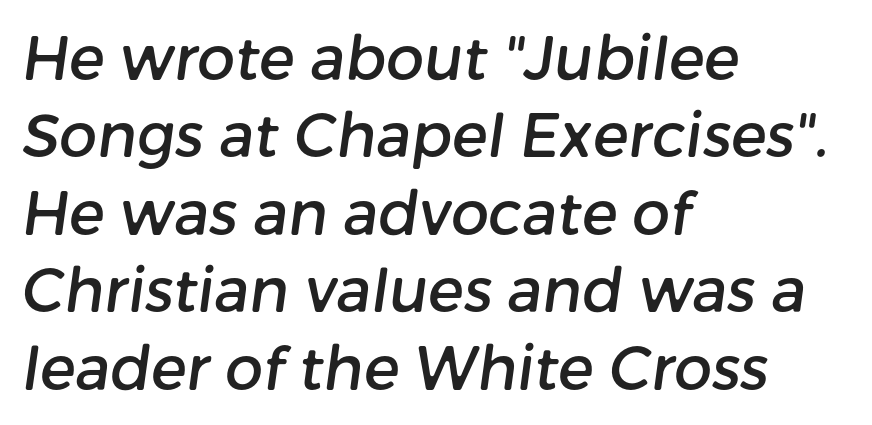
The image shows 60 px sans-serif type; set left-aligned, normal line spacing (1.29x), normal letter spacing, not underlined; low stroke contrast and a medium x-height.
